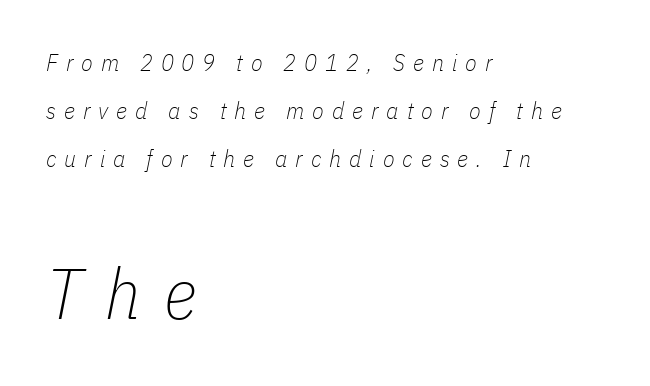
The image shows 71 px thin, condensed type, italic (leaning right); set left-aligned, loose line spacing (1.99x), unusually wide letter spacing (+0.33 em), not underlined; the second (bottom) block is 2.96x larger; low stroke contrast and a medium x-height.
